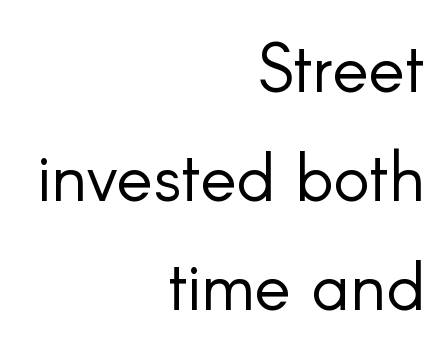
Q: Is the text bold? A: No.
Q: Is the text italic (slanted)? A: No, it is upright.
Q: Is the typeface a serif or a sans-serif typeface? A: Sans-serif.
Q: Is the text underlined? A: No.
Q: How is the paragraph aligned? A: Right-aligned.
Q: Is the spacing between letters normal or unusually wide? A: Normal.
Q: Is the spacing between lines tight, normal or loose? A: Normal.
Q: Width (condensed, normal, or wide)? A: Normal.
Q: Stroke contrast? A: Low.
Q: x-height? A: Small.
Q: Monospaced? A: No.
